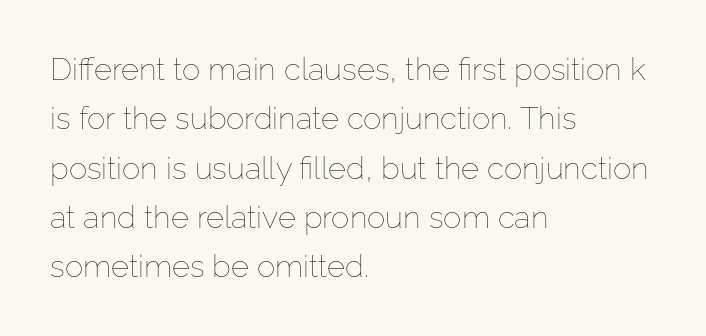
Q: Is the text bold? A: No.
Q: Is the text italic (slanted)? A: No, it is upright.
Q: Is the text underlined? A: No.
Q: How is the paragraph aligned? A: Left-aligned.
Q: Is the spacing between letters normal or unusually wide? A: Normal.
Q: Is the spacing between lines tight, normal or loose? A: Normal.
Q: Width (condensed, normal, or wide)? A: Normal.
Q: Stroke contrast? A: Low.
Q: x-height? A: Medium.
Q: Monospaced? A: No.
